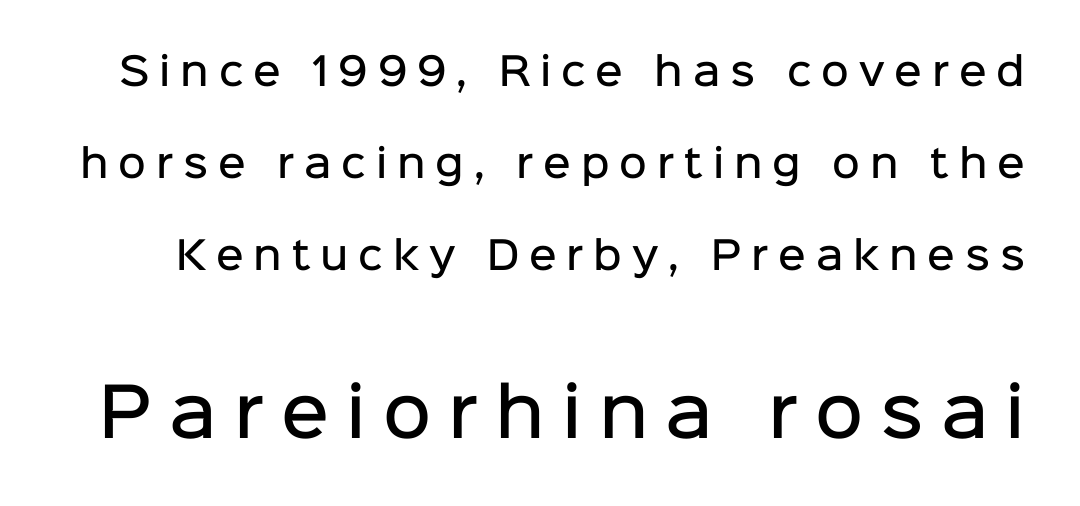
Proportional: the letters do not fall into vertical columns. These lines carry some extra weight — a demibold, not a full bold. Reading down the column, the eye jumps a long way to each next line. Two sizes are in play, and the larger belongs to the second block. Words appear elongated and porous because spacing is wide.
